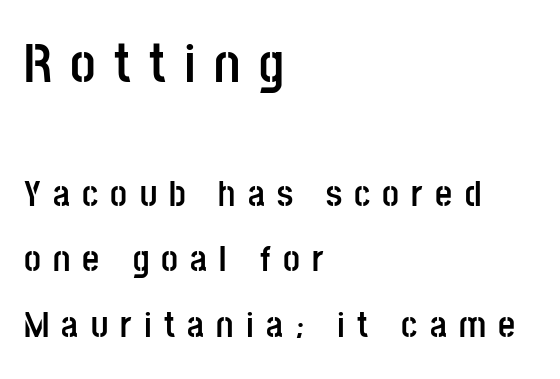
{"serif": "no", "italic": "no", "bold": "yes", "weight": "semibold", "width": "condensed", "stroke_contrast": "low", "x_height": "large", "monospaced": "no", "underline": "no", "align": "left", "line_spacing_ratio": 1.77, "letter_spacing": "wide", "letter_spacing_em": 0.33, "larger_block": "first", "size_ratio": 1.51, "glyph_px": 56}
